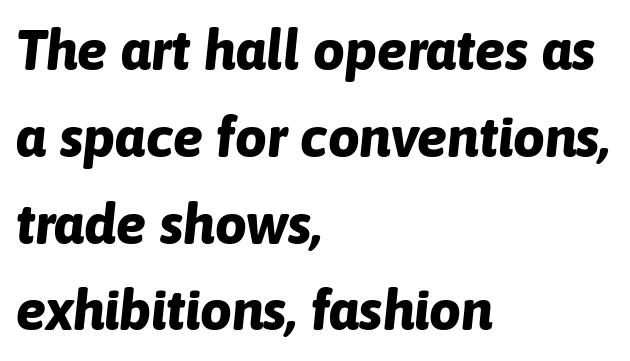
The image shows 56 px bold type, italic (leaning right); set left-aligned, normal line spacing (1.55x), normal letter spacing, not underlined; low stroke contrast and a medium x-height.
